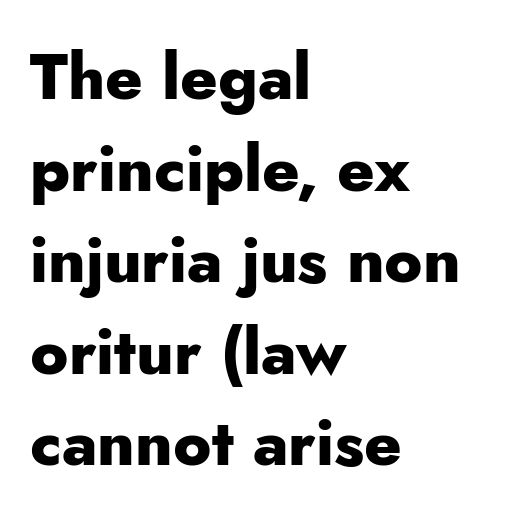
{"serif": "no", "italic": "no", "bold": "yes", "weight": "heavy", "width": "normal", "stroke_contrast": "low", "x_height": "small", "monospaced": "no", "underline": "no", "align": "left", "line_spacing": "normal", "line_spacing_ratio": 1.43, "letter_spacing": "normal", "letter_spacing_em": 0.0, "glyph_px": 64}
